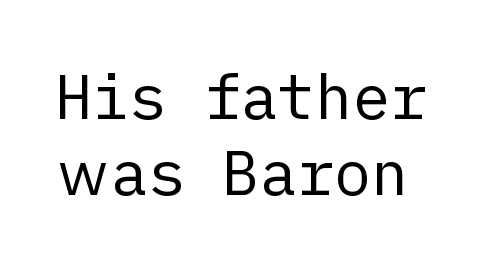
Q: Is the text bold? A: No.
Q: Is the text italic (slanted)? A: No, it is upright.
Q: Is the typeface a serif or a sans-serif typeface? A: Sans-serif.
Q: Is the text underlined? A: No.
Q: Is the spacing between letters normal or unusually wide? A: Normal.
Q: Width (condensed, normal, or wide)? A: Normal.
Q: Stroke contrast? A: Low.
Q: x-height? A: Medium.
